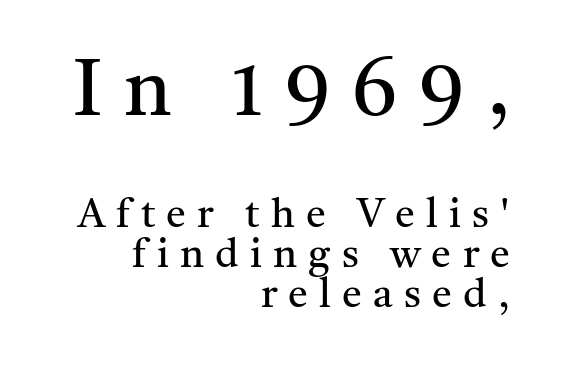
The type is letterspaced generously, with wide tracking. Nobody drew a line under any word here. Unlike a clean sans, this face finishes its strokes with serifs. Interline gaps are noticeably narrow in this sample. Type size steps down from the first block to the second. The specimen reads as upright at a glance.
